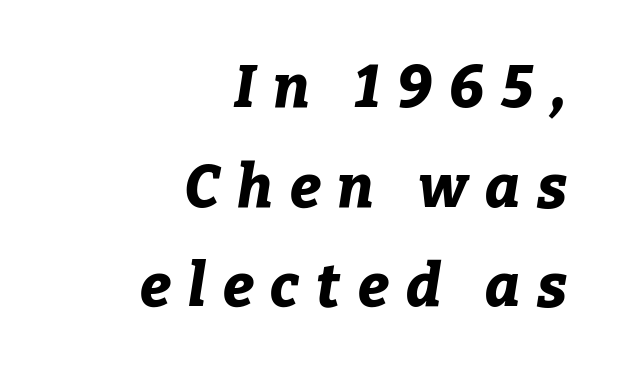
Evenly set lines give the paragraph a standard silhouette. Looking at the ascenders, they clearly lean. Here the designer chose a conventional face with non-uniform glyph widths. Students, this is bold: see how much ink each stroke carries. Honestly, the letter spacing is so wide it's the main thing you notice. The passage shown is not underscored anywhere.
